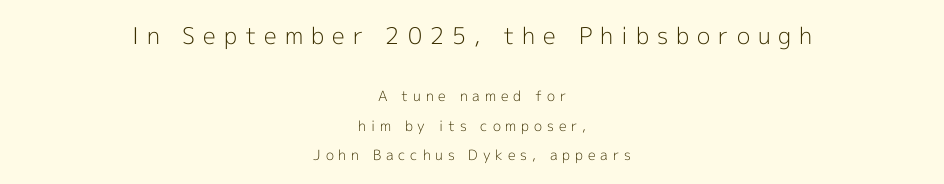
Notice how the stems are strictly vertical — no italics here. Is the letter spacing exaggerated? Yes — the characters are pushed far apart. Counters stay open thanks to moderate or lighter strokes. Top chunk: large. Bottom chunk: small. The string is rendered with underlining switched off.
